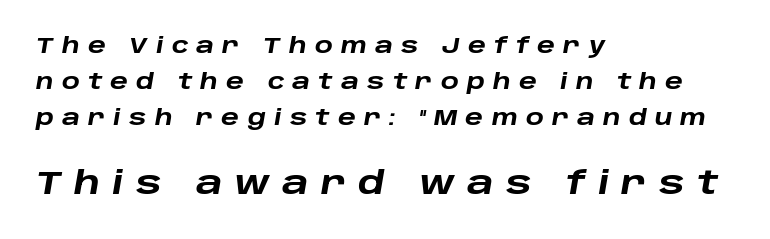
The space beneath each line is pristine and unruled. The face used here has the dense, thick strokes of a bold. If you drew a ruler down the left edge, every line would touch it. These lines are rendered in a variable-pitch font. Display-style spreading of the glyphs; the letterfit is very open. Bigger letters appear in the bottom chunk; the top chunk is reduced.
